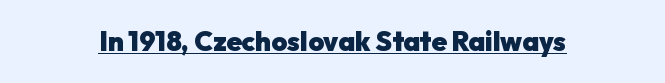
The image shows 27 px bold type, upright; set normal letter spacing, underlined.
